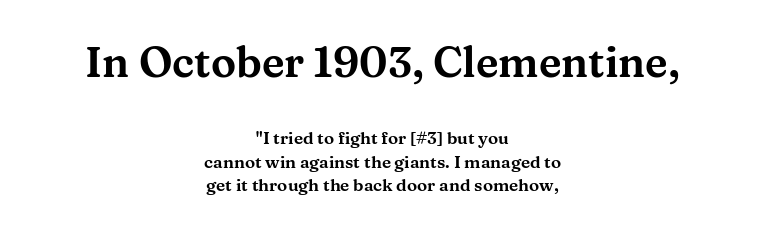
Q: Is the text italic (slanted)? A: No, it is upright.
Q: Is the typeface a serif or a sans-serif typeface? A: Serif.
Q: Is the text underlined? A: No.
Q: How is the paragraph aligned? A: Centered.
Q: Is the spacing between letters normal or unusually wide? A: Normal.
Q: Is the spacing between lines tight, normal or loose? A: Normal.
Q: Which block of text is set in a larger size, the first (top) or the second (bottom)? A: The first (top) one.
Q: Width (condensed, normal, or wide)? A: Wide.
Q: Stroke contrast? A: Medium.
Q: x-height? A: Medium.
Q: Monospaced? A: No.
